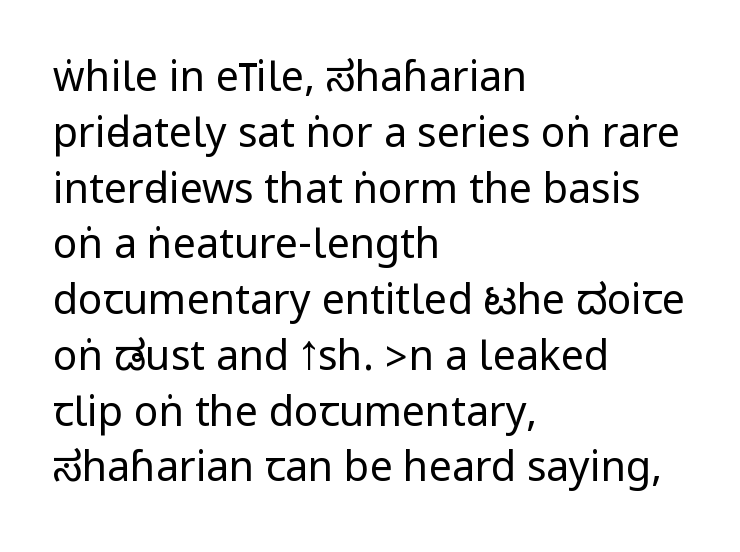
Check the space under the baseline: it is left empty. This sample keeps an unexceptional amount of space between lines. Are there feet on the stems? There aren't — it's a sans. One-word summary of the alignment: left.
